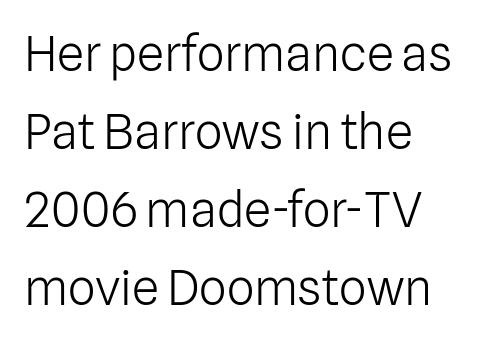
Letterform terminals end flat and unadorned throughout the passage. The setting favours the left margin, as ordinary paragraphs usually do. Nope, not italic — everything's standing straight. Varying glyph widths throughout — classic text-font behaviour. These lines keep a tight, regular rhythm from letter to letter. Vertical stems look standard width or narrower in stroke.
